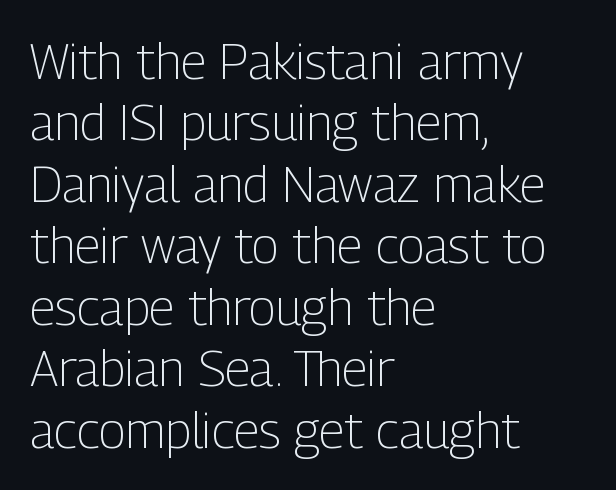
{"serif": "no", "italic": "no", "bold": "no", "weight": "light", "width": "condensed", "stroke_contrast": "low", "x_height": "medium", "monospaced": "no", "underline": "no", "align": "left", "line_spacing_ratio": 1.23, "letter_spacing": "normal", "letter_spacing_em": 0.0, "glyph_px": 50}
